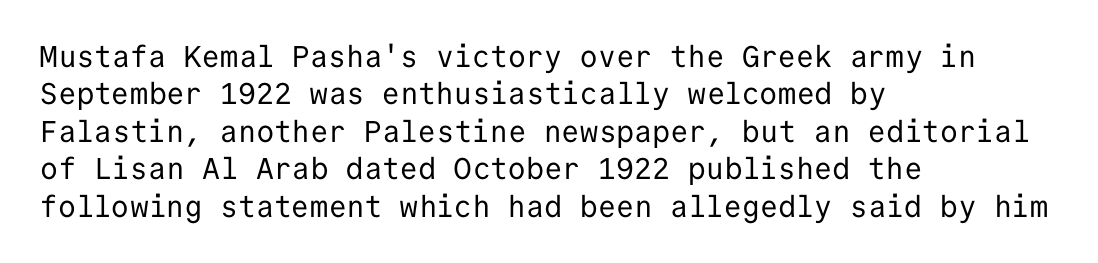
{"serif": "no", "italic": "no", "bold": "no", "weight": "regular", "width": "normal", "stroke_contrast": "low", "x_height": "medium", "monospaced": "yes", "underline": "no", "align": "left", "line_spacing": "normal", "line_spacing_ratio": 1.25, "letter_spacing": "normal", "letter_spacing_em": 0.0, "glyph_px": 30}
